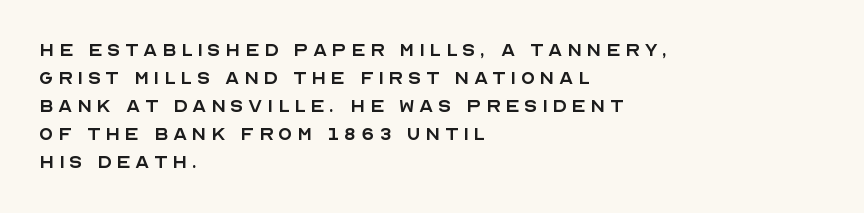
Q: Is the text bold? A: No.
Q: Is the text italic (slanted)? A: No, it is upright.
Q: Is the text underlined? A: No.
Q: How is the paragraph aligned? A: Left-aligned.
Q: Is the spacing between letters normal or unusually wide? A: Unusually wide.
